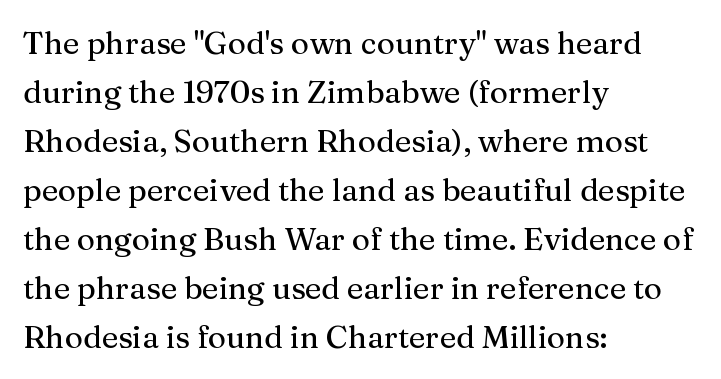
Any mark beneath the type? The region is blank. All the whitespace from short lines collects on the right. This sample keeps an unexceptional amount of space between lines. The axis of the letterforms is exactly vertical.
